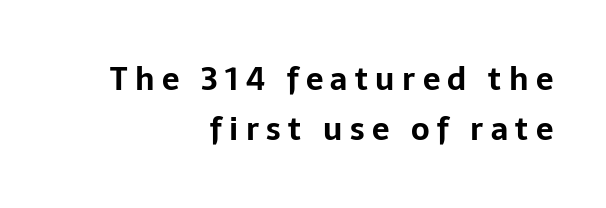
The image shows 31 px bold sans-serif type, upright; set right-aligned, normal line spacing (1.61x), unusually wide letter spacing (+0.24 em), not underlined; low stroke contrast and a medium x-height.
